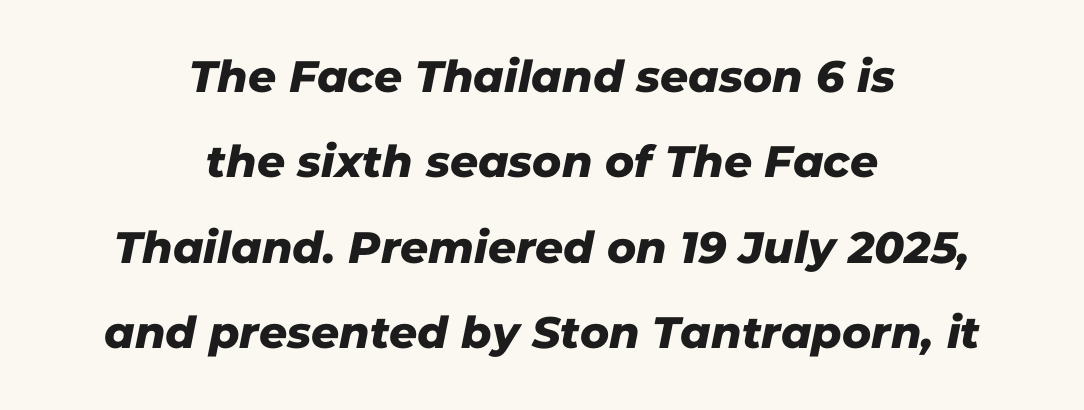
The image shows 44 px sans-serif type; set centered, loose line spacing (1.94x), normal letter spacing, not underlined; low stroke contrast and a medium x-height.
